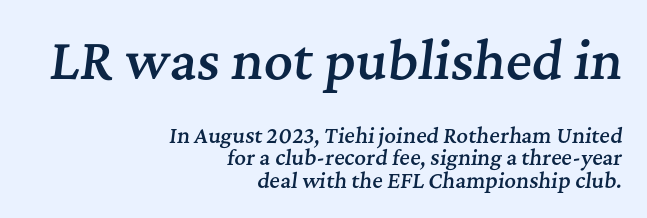
Q: Is the text bold? A: Semi-bold.
Q: Is the text italic (slanted)? A: Yes, it leans right by about 7 degrees.
Q: Is the typeface a serif or a sans-serif typeface? A: Serif.
Q: Is the text underlined? A: No.
Q: How is the paragraph aligned? A: Right-aligned.
Q: Is the spacing between letters normal or unusually wide? A: Normal.
Q: Is the spacing between lines tight, normal or loose? A: Tight.
Q: Which block of text is set in a larger size, the first (top) or the second (bottom)? A: The first (top) one.
Q: Width (condensed, normal, or wide)? A: Normal.
Q: Stroke contrast? A: Medium.
Q: x-height? A: Medium.
Q: Monospaced? A: No.
